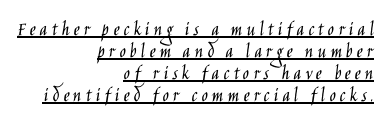
Q: Is the text bold? A: No.
Q: Is the text italic (slanted)? A: Yes.
Q: Is the text underlined? A: Yes.
Q: How is the paragraph aligned? A: Right-aligned.
Q: Is the spacing between lines tight, normal or loose? A: Tight.
